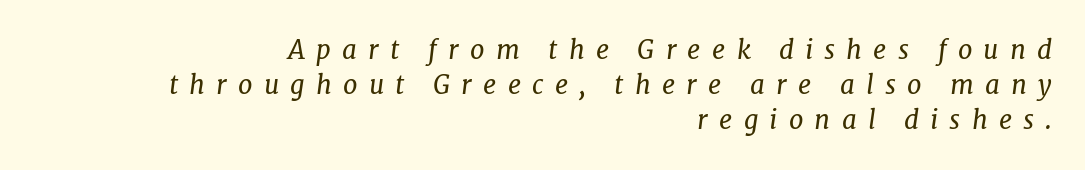
On a weight scale, this lands at 450 or below. This sample uses expanded letter spacing, leaving extra air between glyphs. No word sits above an underline. Baseline-to-baseline distance is the conventional proportion of letter height. Typeset ragged left — the right edge is the straight one.
